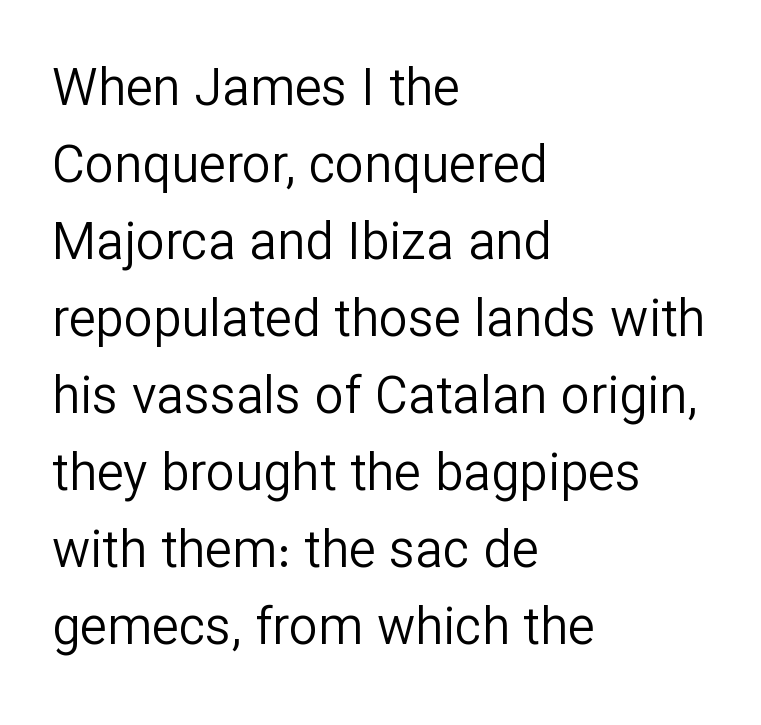
Nothing unusual about the tracking: characters are spaced as the font intends. Ordinary non-slanted type is in use. Interline gaps are of average width in this sample. Left-aligned paragraph, ragged on the right.
